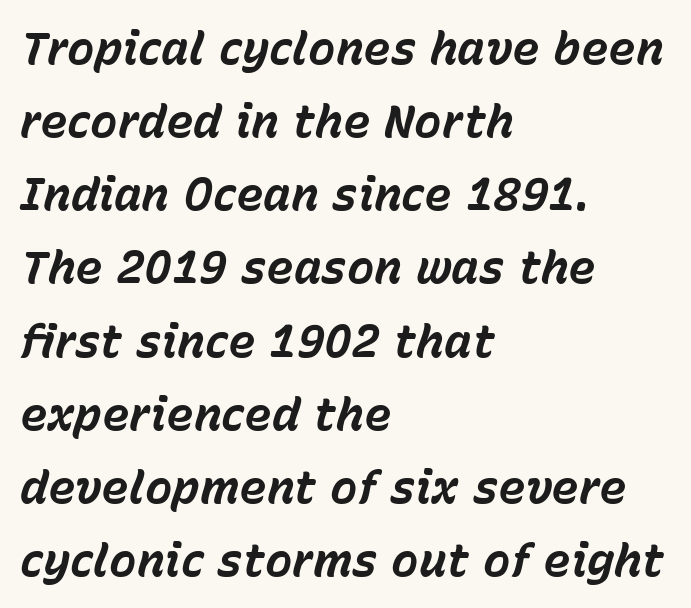
The image shows 46 px bold type, italic (leaning right); set left-aligned, normal line spacing (1.59x), normal letter spacing, not underlined; low stroke contrast and a medium x-height.
